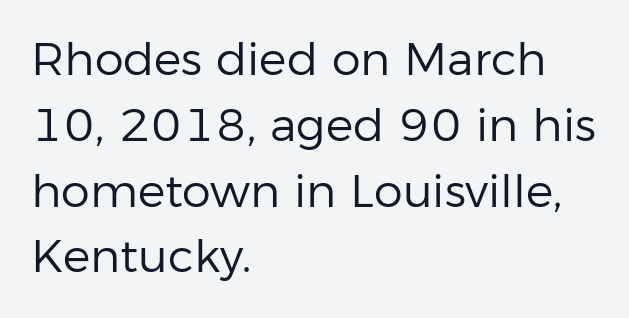
Q: Is the text bold? A: No.
Q: Is the text italic (slanted)? A: No, it is upright.
Q: Is the typeface a serif or a sans-serif typeface? A: Sans-serif.
Q: Is the text underlined? A: No.
Q: How is the paragraph aligned? A: Left-aligned.
Q: Is the spacing between letters normal or unusually wide? A: Normal.
Q: Is the spacing between lines tight, normal or loose? A: Normal.
Q: Width (condensed, normal, or wide)? A: Normal.
Q: Stroke contrast? A: Low.
Q: x-height? A: Medium.
Q: Monospaced? A: No.
